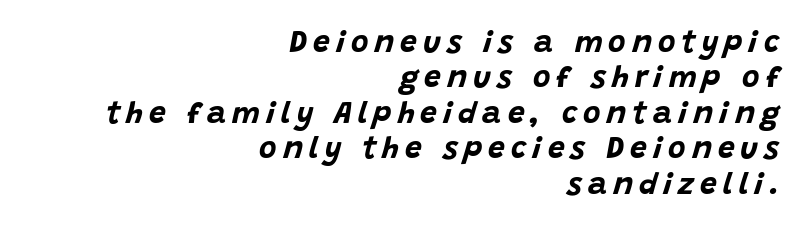
Q: Is the text bold? A: Yes.
Q: Is the text italic (slanted)? A: Yes, it leans right by about 15 degrees.
Q: Is the text underlined? A: No.
Q: How is the paragraph aligned? A: Right-aligned.
Q: Is the spacing between letters normal or unusually wide? A: Unusually wide.
Q: Width (condensed, normal, or wide)? A: Normal.
Q: Stroke contrast? A: Low.
Q: x-height? A: Large.
Q: Monospaced? A: No.
